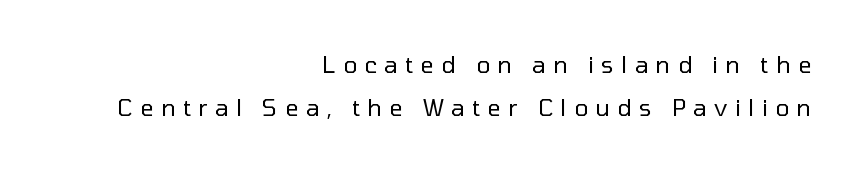
Q: Is the text bold? A: No.
Q: Is the text italic (slanted)? A: No, it is upright.
Q: Is the text underlined? A: No.
Q: How is the paragraph aligned? A: Right-aligned.
Q: Is the spacing between letters normal or unusually wide? A: Unusually wide.
